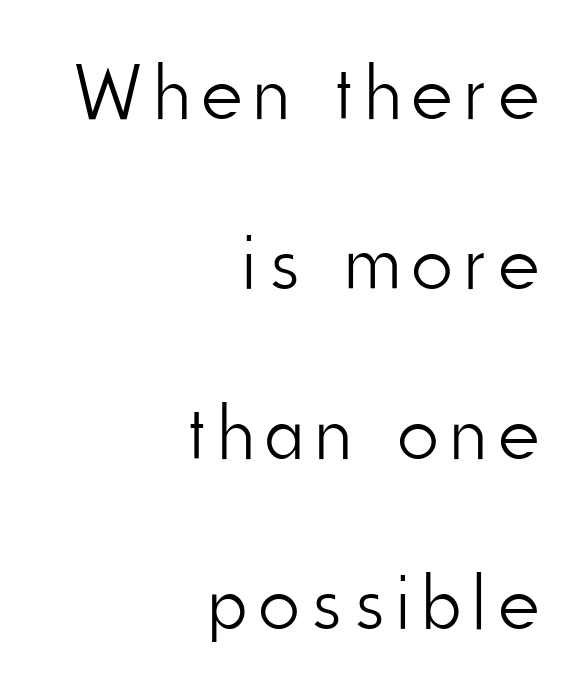
Glance below the letters and you will spot only blank space. A sans-serif font was chosen for this passage. Here the designer chose a conventional face with non-uniform glyph widths. The weight tops out at a normal text grade. Quick note: interline space is abundant. A typesetter would mark this as roman, not italic.
